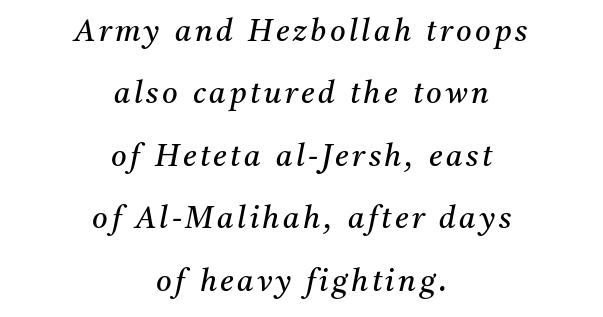
The image shows 30 px regular-weight serif type, italic (leaning right); set centered, loose line spacing (2.08x), not underlined; medium stroke contrast and a medium x-height.
